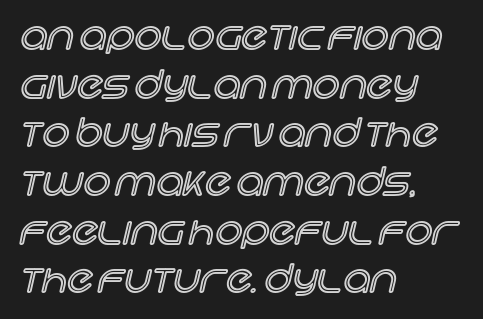
The image shows 38 px text type; set left-aligned, normal line spacing (1.28x), normal letter spacing, not underlined; a large x-height.
